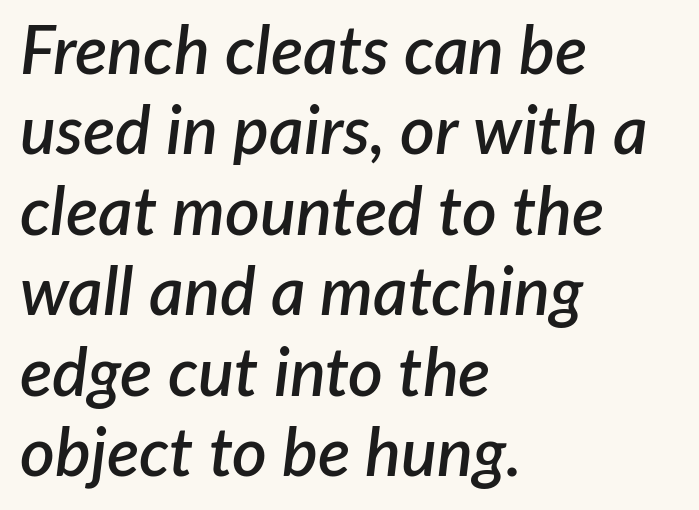
{"italic": "yes", "lean": "right", "slant_degrees": 7, "bold": "semi", "weight": "semibold", "width": "normal", "stroke_contrast": "low", "x_height": "medium", "monospaced": "no", "underline": "no", "align": "left", "line_spacing_ratio": 1.2, "letter_spacing": "normal", "letter_spacing_em": 0.0, "glyph_px": 67}
